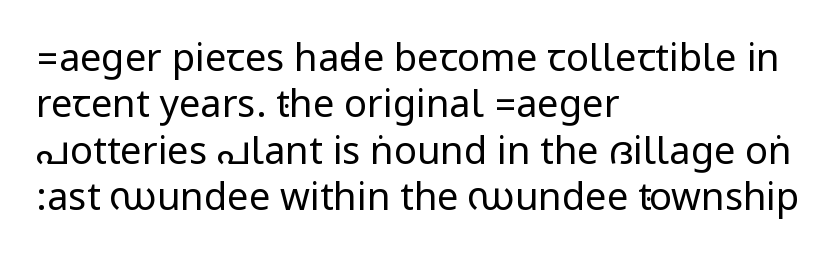
Unlike italic type, these characters show no tilt at all. A light-to-regular cut is what we see here. Nothing sits at the stroke ends, so this counts as sans-serif. Where is the straight margin? On the left. Short note: letters normally spaced.
